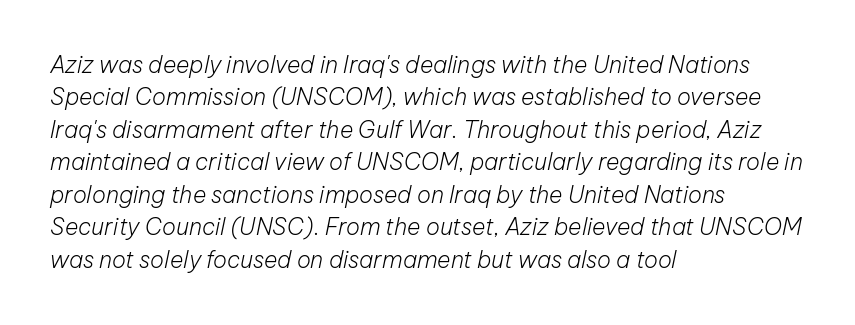
{"italic": "yes", "lean": "right", "slant_degrees": 12, "bold": "no", "underline": "no", "align": "left", "line_spacing": "normal", "line_spacing_ratio": 1.41, "letter_spacing": "normal", "letter_spacing_em": 0.0, "glyph_px": 23}
